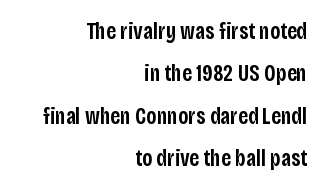
Q: Is the text bold? A: Semi-bold.
Q: Is the text italic (slanted)? A: No, it is upright.
Q: Is the text underlined? A: No.
Q: How is the paragraph aligned? A: Right-aligned.
Q: Is the spacing between letters normal or unusually wide? A: Normal.
